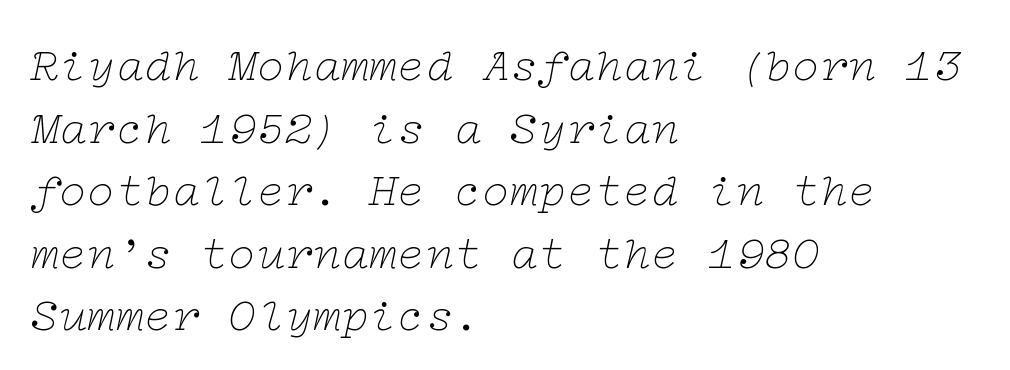
The image shows 47 px thin, wide serif type, italic (leaning right); set left-aligned, normal line spacing (1.33x), normal letter spacing, not underlined; low stroke contrast and a medium x-height.
